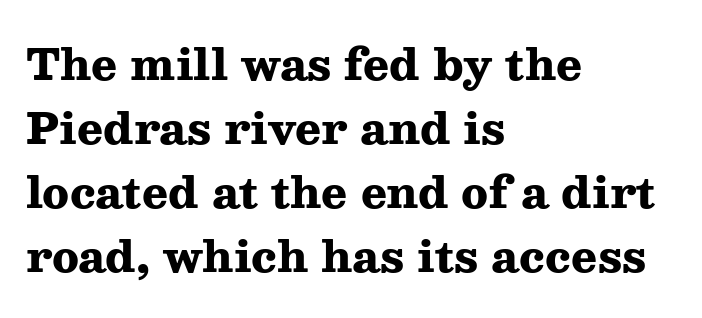
{"serif": "yes", "italic": "no", "bold": "yes", "weight": "heavy", "width": "wide", "stroke_contrast": "medium", "x_height": "medium", "monospaced": "no", "underline": "no", "align": "left", "line_spacing": "normal", "line_spacing_ratio": 1.49, "letter_spacing": "normal", "letter_spacing_em": 0.0, "glyph_px": 43}
